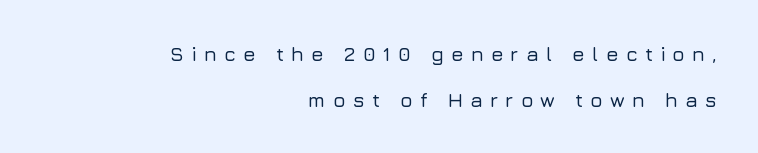
Airy leading. Unmarked baselines from the first word to the last. Glyph-to-glyph distance is far greater than everyday printed text. The lettering stays uniformly vertical, giving the passage a roman look. Notice how the passage keeps a crisp vertical edge on the right only.
